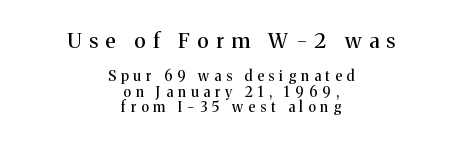
Every character sits straight up, as roman type does. The face used here is rendered with a markedly widened letterfit. Block one is the big one; block two sits smaller underneath. Teacher's note: observe the equal gaps on both sides — that is centered alignment. Students, observe: this is what under-led, compact text looks like. The passage shown is not underscored anywhere.
